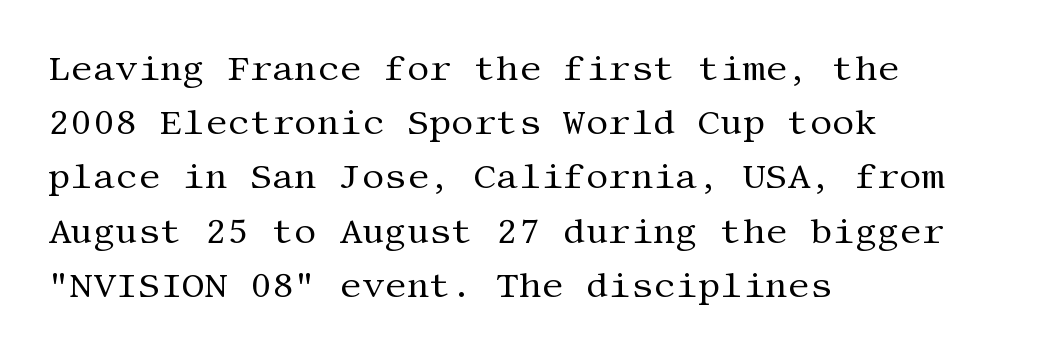
Q: Is the text bold? A: No.
Q: Is the text italic (slanted)? A: No, it is upright.
Q: Is the typeface a serif or a sans-serif typeface? A: Serif.
Q: Is the text underlined? A: No.
Q: How is the paragraph aligned? A: Left-aligned.
Q: Is the spacing between letters normal or unusually wide? A: Normal.
Q: Is the spacing between lines tight, normal or loose? A: Normal.
Q: Width (condensed, normal, or wide)? A: Normal.
Q: Stroke contrast? A: Medium.
Q: x-height? A: Large.
